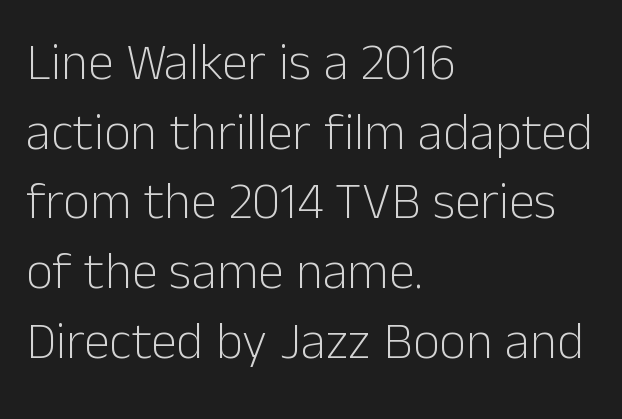
The image shows 52 px light sans-serif type, upright; set left-aligned, normal line spacing (1.34x), normal letter spacing, not underlined; low stroke contrast and a medium x-height.
